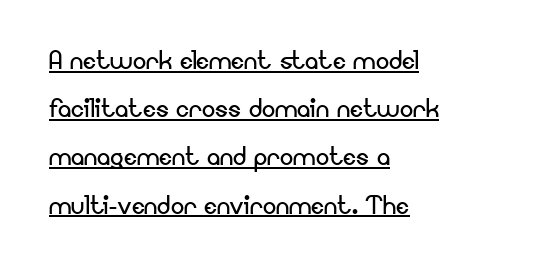
Q: Is the text bold? A: No.
Q: Is the text italic (slanted)? A: No, it is upright.
Q: Is the typeface a serif or a sans-serif typeface? A: Sans-serif.
Q: Is the text underlined? A: Yes.
Q: How is the paragraph aligned? A: Left-aligned.
Q: Is the spacing between letters normal or unusually wide? A: Normal.
Q: Is the spacing between lines tight, normal or loose? A: Normal.
Q: Width (condensed, normal, or wide)? A: Normal.
Q: Stroke contrast? A: Low.
Q: x-height? A: Small.
Q: Monospaced? A: No.
